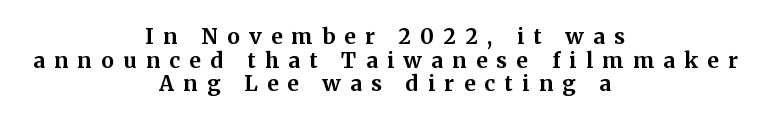
{"italic": "no", "bold": "yes", "underline": "no", "align": "center", "line_spacing": "tight", "line_spacing_ratio": 1.13, "letter_spacing": "wide", "letter_spacing_em": 0.45, "glyph_px": 21}
